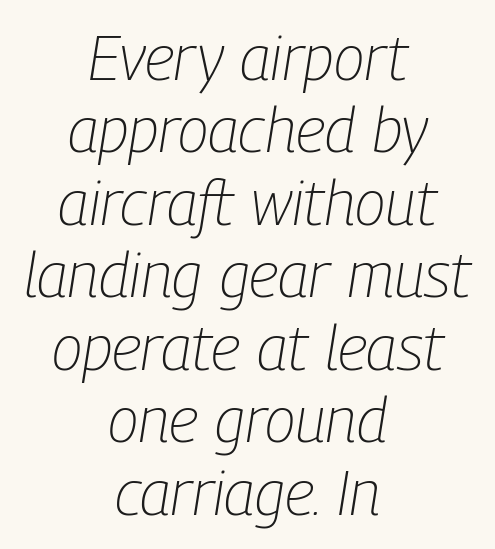
Q: Is the text bold? A: No.
Q: Is the text italic (slanted)? A: Yes, it leans right by about 9 degrees.
Q: Is the text underlined? A: No.
Q: How is the paragraph aligned? A: Centered.
Q: Is the spacing between letters normal or unusually wide? A: Normal.
Q: Is the spacing between lines tight, normal or loose? A: Tight.
Q: Width (condensed, normal, or wide)? A: Condensed.
Q: Stroke contrast? A: Low.
Q: x-height? A: Medium.
Q: Monospaced? A: No.
